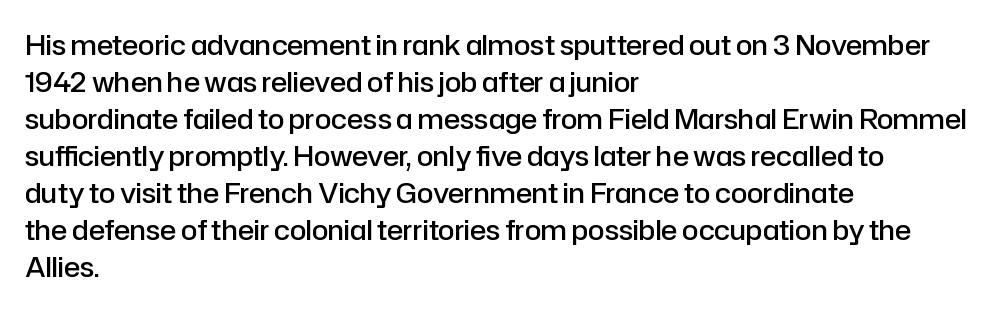
Nobody touched the tracking dial on this one. The space between consecutive lines is moderate. The area under the type is left untouched. Posture: straight, roman, zero tilt. The glyphs have the mass of a demibold cut, below bold.
